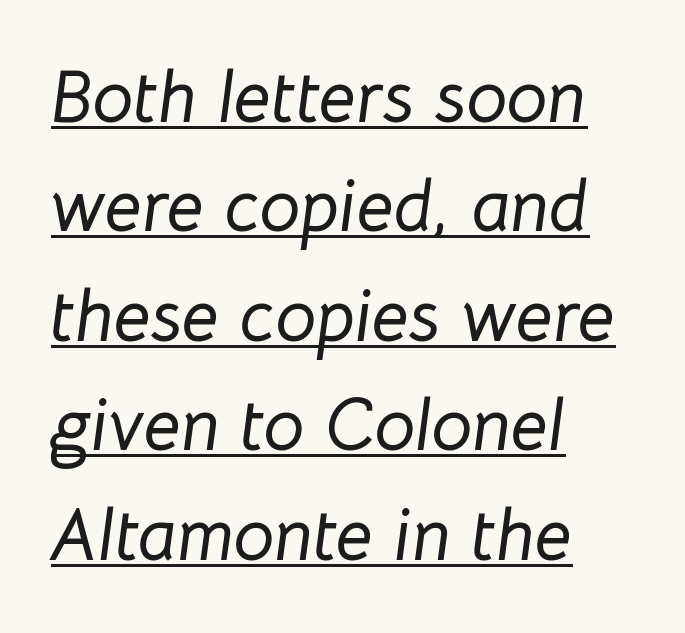
Caption: multi-line text, flush left, ragged right. This sample keeps an unexceptional amount of space between lines. Check the space under the baseline: a stroke is drawn there. Is this a fixed-width face? No — the glyphs have proportional, varying widths.
